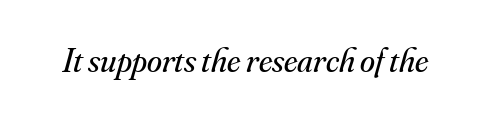
Q: Is the text bold? A: No.
Q: Is the text italic (slanted)? A: Yes, it leans right by about 16 degrees.
Q: Is the typeface a serif or a sans-serif typeface? A: Serif.
Q: Is the text underlined? A: No.
Q: Is the spacing between letters normal or unusually wide? A: Normal.
Q: Width (condensed, normal, or wide)? A: Normal.
Q: Stroke contrast? A: Medium.
Q: x-height? A: Small.
Q: Monospaced? A: No.
